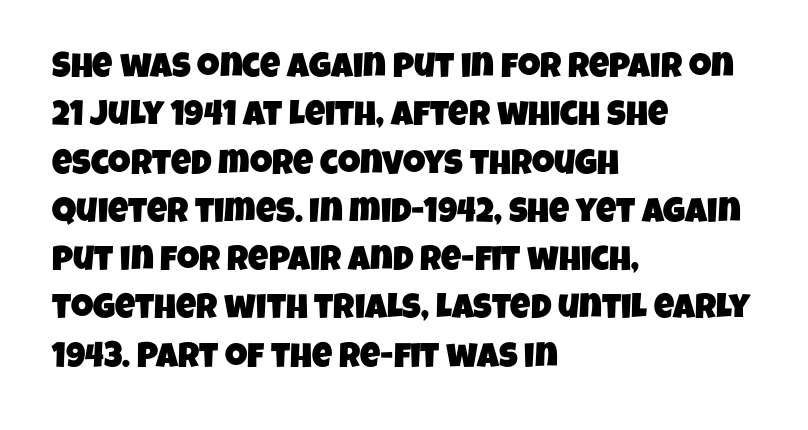
Think of a printed novel: that variable character pitch is what you see here. The passage shown is not underscored anywhere. Evenly set lines give the paragraph a standard silhouette. Look at the tracking — it's just the regular setting, nothing added. The typeface chosen for these lines omits serifs.
